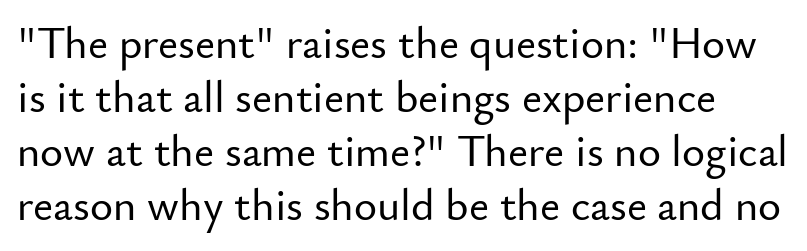
The image shows 44 px sans-serif type, upright; set line spacing 1.23x, normal letter spacing, not underlined; low stroke contrast and a small x-height.
